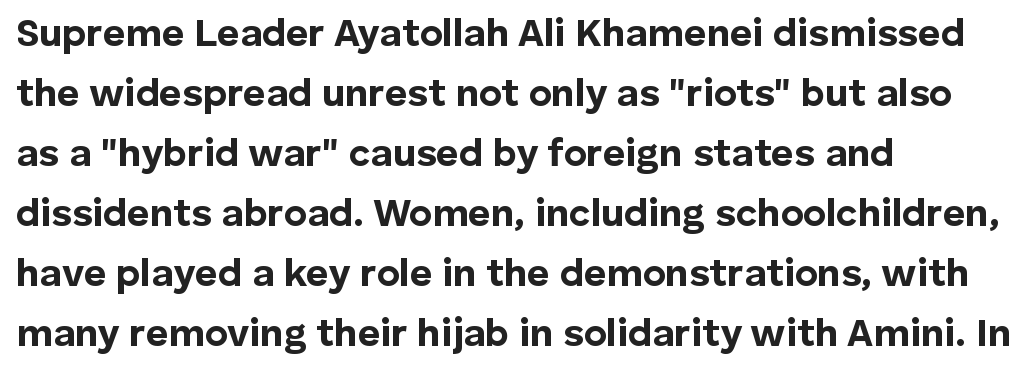
The image shows 39 px bold sans-serif type, upright; set left-aligned, normal line spacing (1.54x), normal letter spacing, not underlined; low stroke contrast and a medium x-height.
